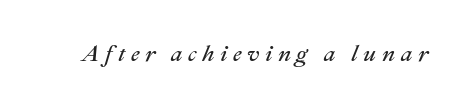
These lines have a slow, spaced-out rhythm from letter to letter. A typesetter would mark this as italic. Bold? No — there's no thickening of the strokes. Underlining? Definitely not there.
